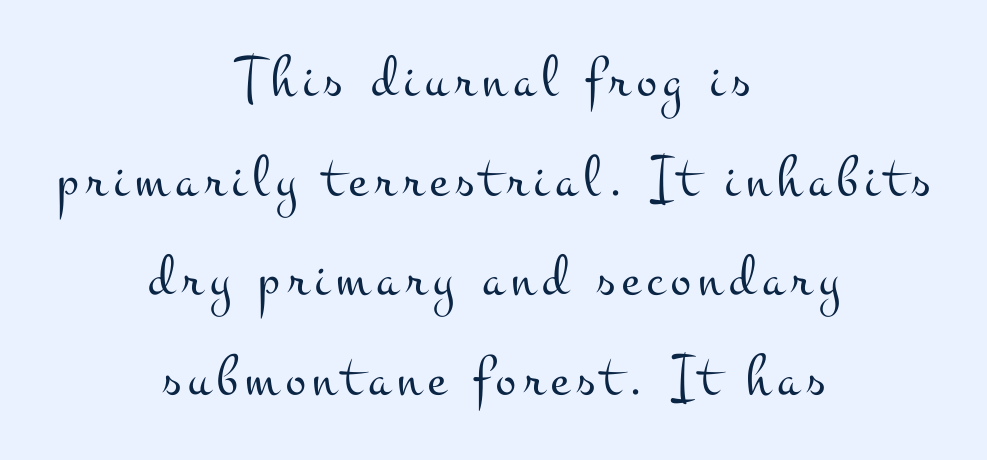
Q: Is the text bold? A: No.
Q: Is the text italic (slanted)? A: Yes.
Q: Is the typeface a serif or a sans-serif typeface? A: Serif.
Q: Is the text underlined? A: No.
Q: How is the paragraph aligned? A: Centered.
Q: Is the spacing between lines tight, normal or loose? A: Normal.
Q: Width (condensed, normal, or wide)? A: Wide.
Q: Stroke contrast? A: Medium.
Q: x-height? A: Small.
Q: Monospaced? A: No.
